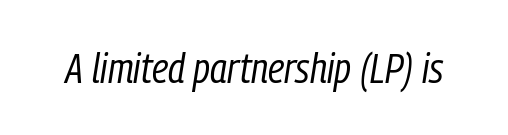
Q: Is the text bold? A: No.
Q: Is the text italic (slanted)? A: Yes, it leans right by about 9 degrees.
Q: Is the text underlined? A: No.
Q: Is the spacing between letters normal or unusually wide? A: Normal.
Q: Width (condensed, normal, or wide)? A: Condensed.
Q: Stroke contrast? A: Low.
Q: x-height? A: Medium.
Q: Monospaced? A: No.
